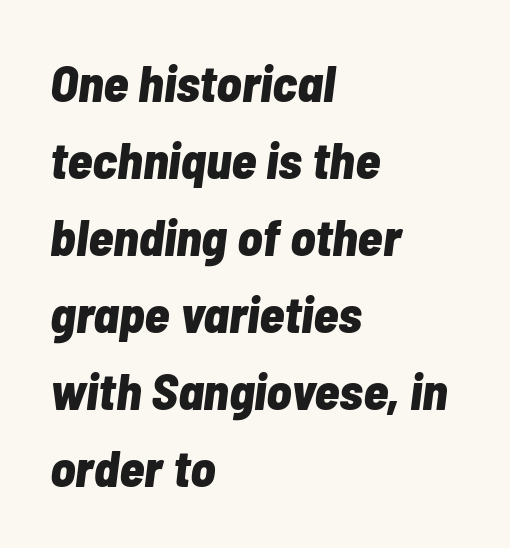
Standard letterfit; no display-style spreading of the glyphs. These lines are rendered in a variable-pitch font. Alignment: flush left. You can tell it's italic because the verticals aren't actually vertical. Underlining? Definitely not there. A full-strength bold gives these letters their thick strokes.
